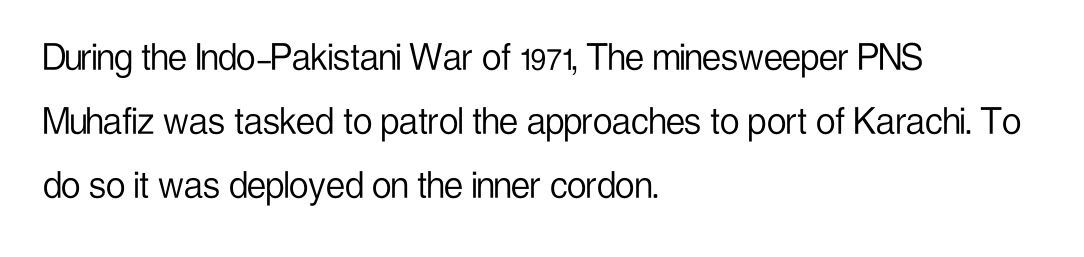
{"serif": "no", "italic": "no", "bold": "no", "weight": "light", "width": "condensed", "stroke_contrast": "low", "x_height": "medium", "monospaced": "no", "underline": "no", "align": "left", "line_spacing": "normal", "line_spacing_ratio": 1.49, "letter_spacing": "normal", "letter_spacing_em": 0.0, "glyph_px": 43}
